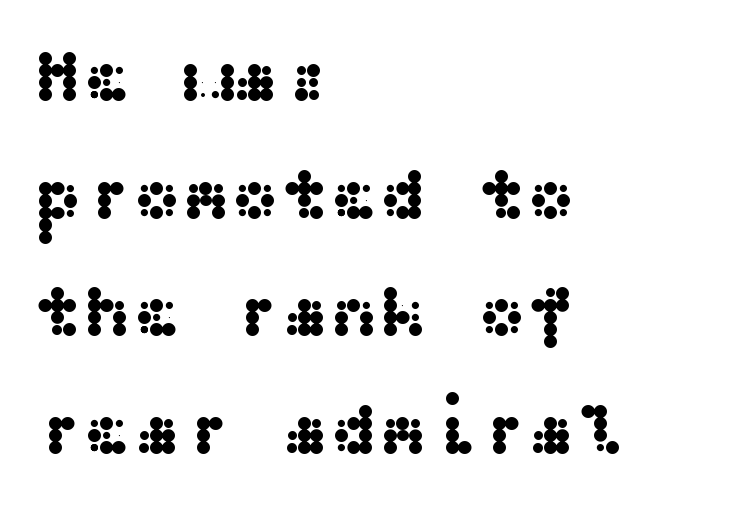
{"serif": "no", "italic": "no", "width": "wide", "stroke_contrast": "medium", "x_height": "medium", "underline": "no", "align": "left", "line_spacing": "normal", "line_spacing_ratio": 1.59, "letter_spacing": "normal", "letter_spacing_em": 0.0, "glyph_px": 74}
